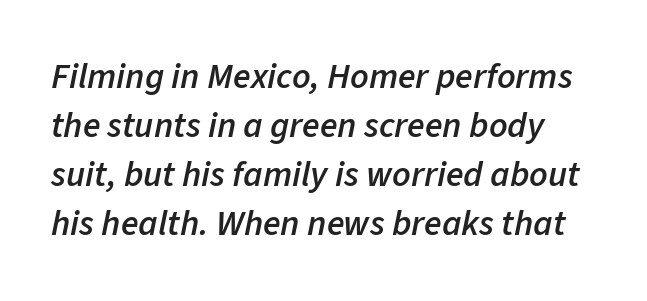
Regarding leading, the lines here are spaced in the standard way. The lettering tilts uniformly, giving the passage an italic look. Caption: semibold face, moderately heavy strokes. Is the letter spacing exaggerated? No — it looks like the ordinary default. These lines are rendered in a variable-pitch font.
